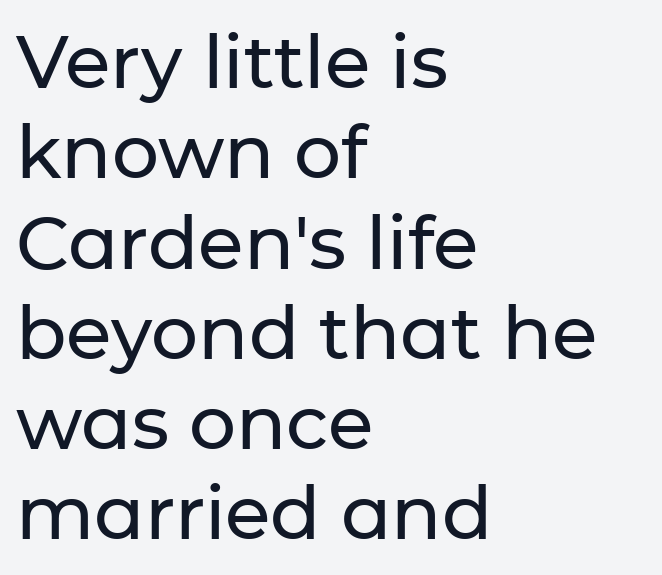
Here the glyphs are tracked normally, forming tight word shapes. Each letter's strokes conclude bluntly, with no projecting serifs. The letters advance in unequal steps, a hallmark of proportional type. Horizontally, the lines are justified to the leading edge only. The words here are not underlined. The axis of the letterforms is exactly vertical.
